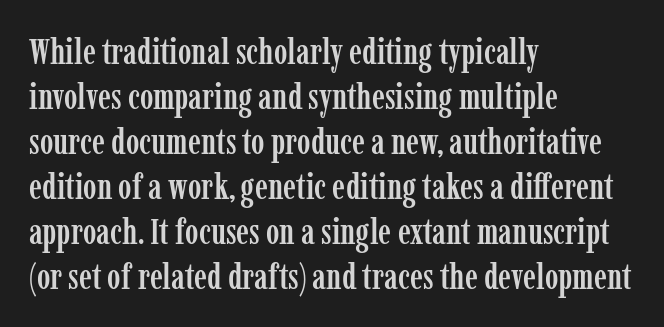
This rendering leaves character spacing at its baseline value. Line spacing here is normal. Look at the bottom of the vertical strokes: they flare into serifs here. The strip under each line holds only bare page. Vertical strokes here are truly vertical. This sample has the flowing, uneven cadence of proportional lettering.
